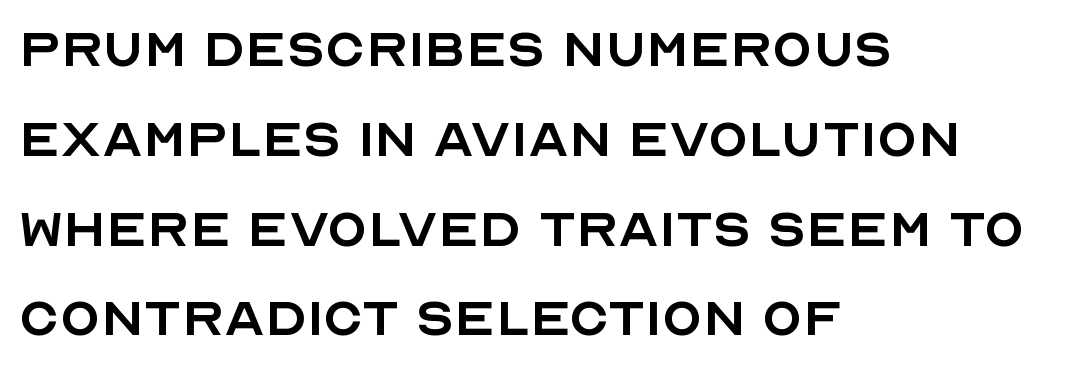
The passage shown is not underscored anywhere. Note the varied advance widths — an 'i' is clearly narrower than an 'm'. Compared with typical paragraphs, the rows here are spaced about the same. The passage shown has conventional tracking throughout.
